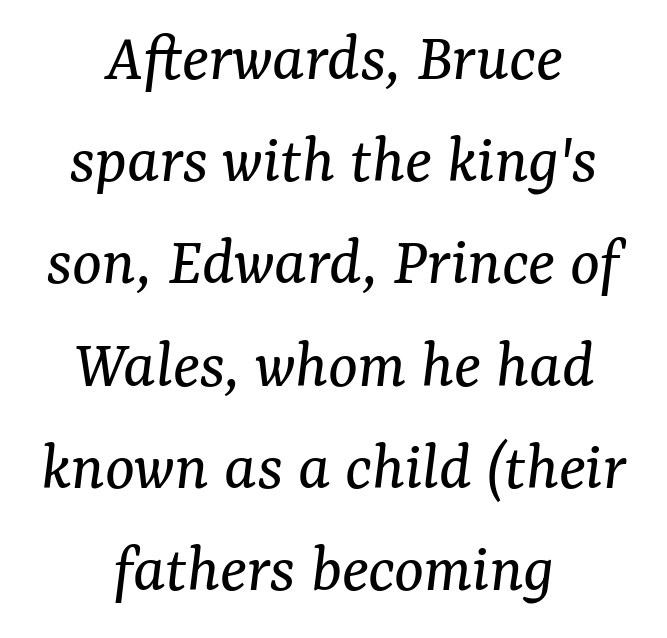
{"serif": "yes", "italic": "yes", "lean": "right", "slant_degrees": 7, "bold": "no", "weight": "regular", "width": "normal", "stroke_contrast": "medium", "x_height": "medium", "monospaced": "no", "underline": "no", "align": "center", "line_spacing": "normal", "line_spacing_ratio": 1.46, "letter_spacing": "normal", "letter_spacing_em": 0.0, "glyph_px": 70}
